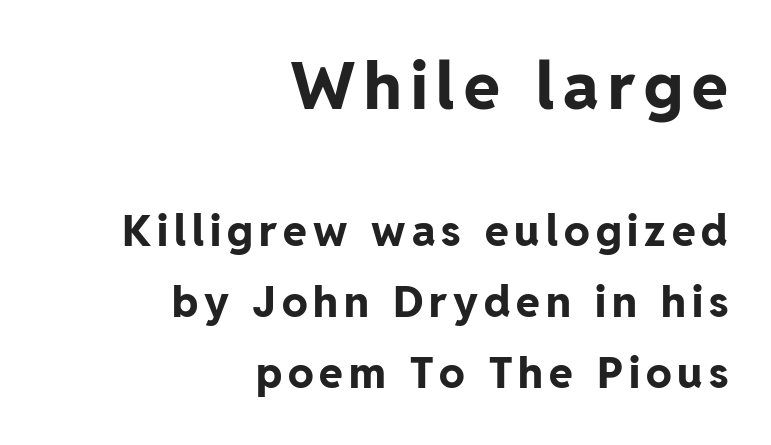
The image shows 65 px bold sans-serif type, upright; set right-aligned, normal line spacing (1.65x), not underlined; the first (top) block is 1.51x larger; low stroke contrast and a medium x-height.
